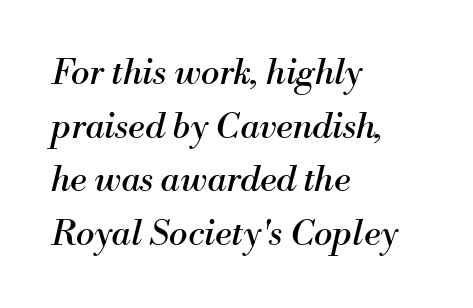
Q: Is the text bold? A: No.
Q: Is the text italic (slanted)? A: Yes, it leans right by about 13 degrees.
Q: Is the typeface a serif or a sans-serif typeface? A: Serif.
Q: Is the text underlined? A: No.
Q: How is the paragraph aligned? A: Left-aligned.
Q: Is the spacing between letters normal or unusually wide? A: Normal.
Q: Is the spacing between lines tight, normal or loose? A: Normal.
Q: Width (condensed, normal, or wide)? A: Normal.
Q: Stroke contrast? A: Medium.
Q: x-height? A: Small.
Q: Monospaced? A: No.
